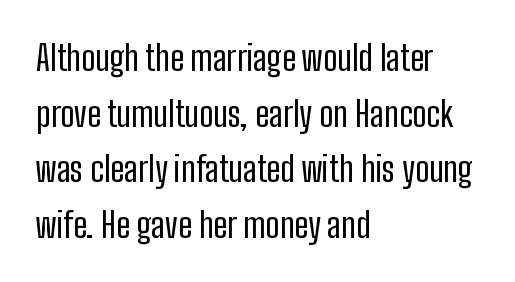
The image shows 35 px regular-weight, condensed sans-serif type, upright; set left-aligned, normal line spacing (1.59x), normal letter spacing, not underlined; low stroke contrast and a medium x-height.
